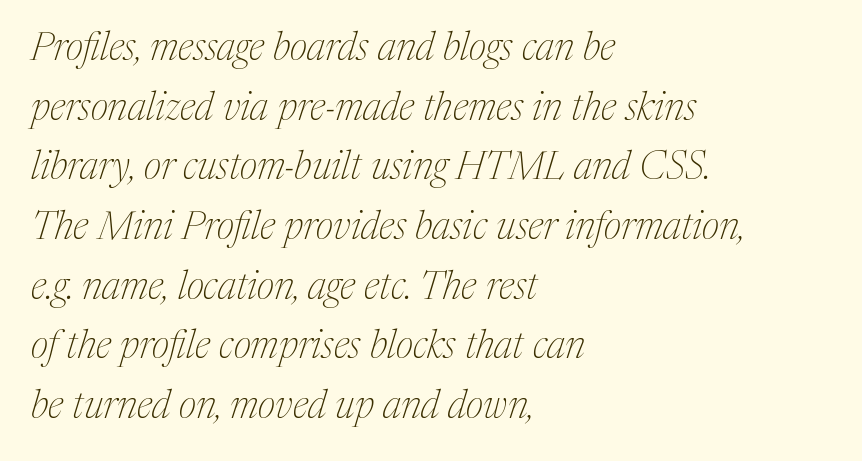
The image shows 39 px thin serif type, italic (leaning right); set left-aligned, normal line spacing (1.53x), normal letter spacing, not underlined; medium stroke contrast and a medium x-height.
